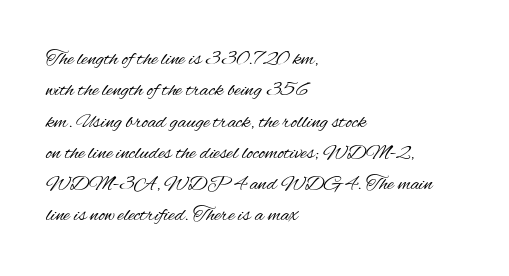
Honestly, the row spacing looks completely unremarkable. These lines keep a tight, regular rhythm from letter to letter. These lines stack with their left ends in a neat column.
